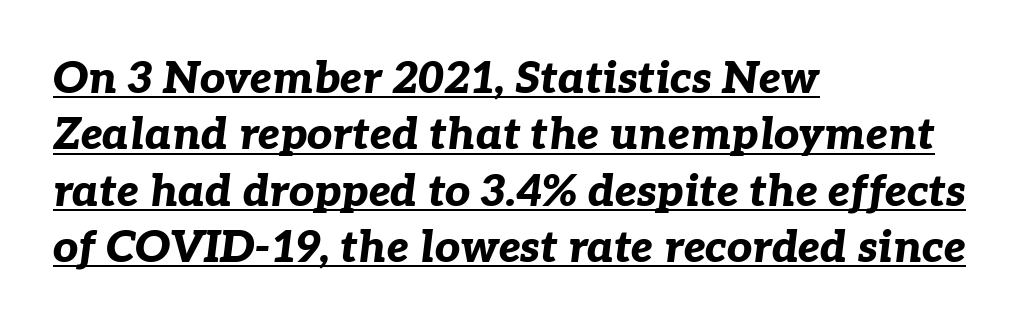
The image shows 44 px bold type, italic (leaning right); set left-aligned, normal line spacing (1.28x), normal letter spacing, underlined; low stroke contrast and a medium x-height.
